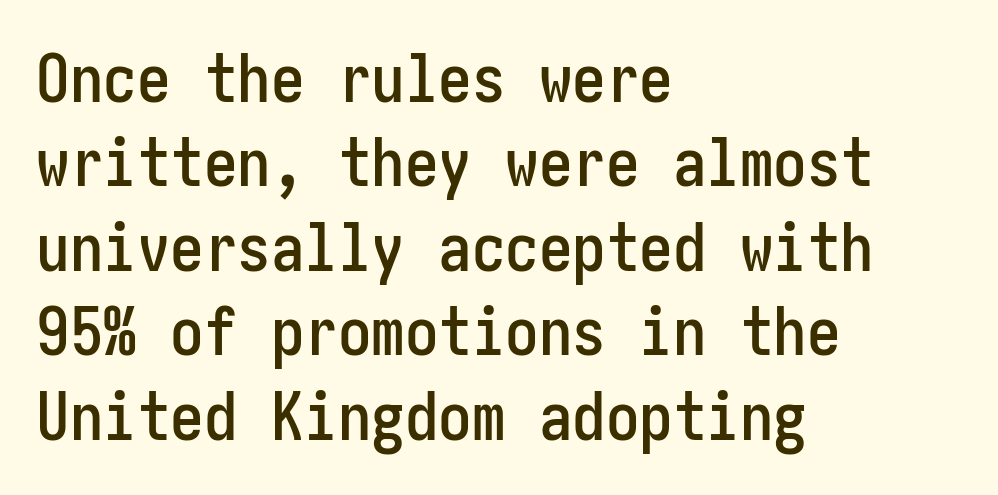
Characters follow at the spacing the type designer built in. Layout note: lines flush left. What kind of face is this? One without serifs — a sans. No word sits above an underline.
